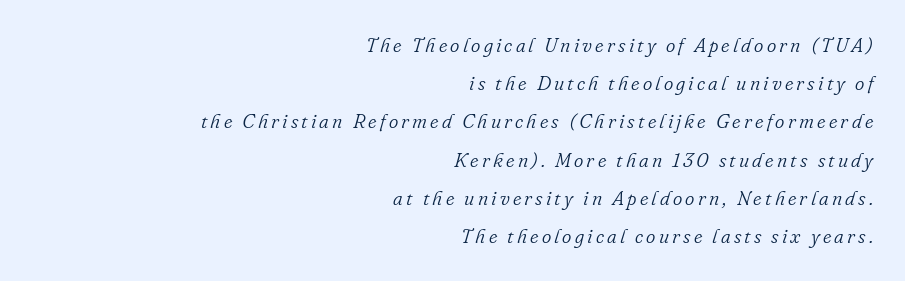
The specimen reads as italic at a glance. Type without underlining. Airy leading. Right-aligned paragraph, ragged on the left.
